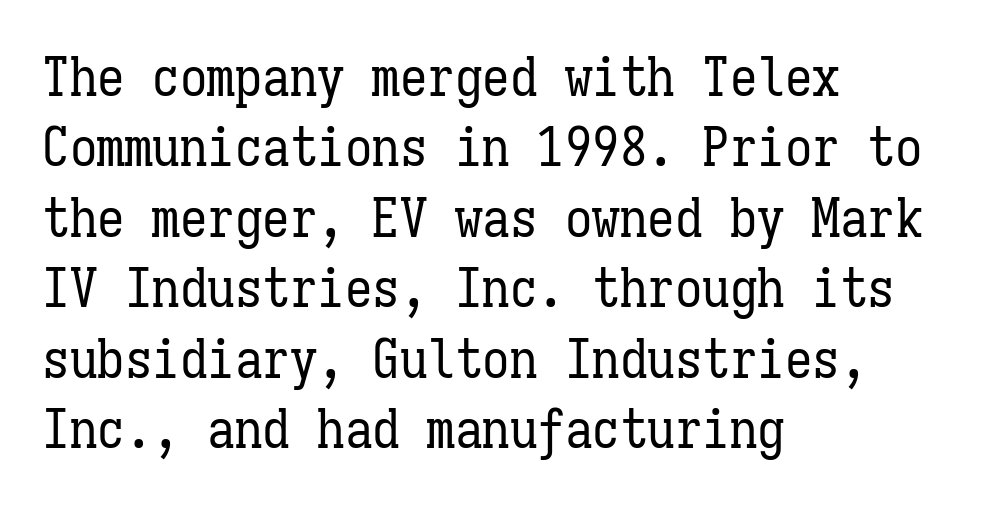
{"italic": "no", "bold": "no", "weight": "regular", "width": "condensed", "stroke_contrast": "low", "x_height": "medium", "monospaced": "yes", "underline": "no", "align": "left", "line_spacing": "normal", "line_spacing_ratio": 1.28, "letter_spacing": "normal", "letter_spacing_em": 0.0, "glyph_px": 55}
